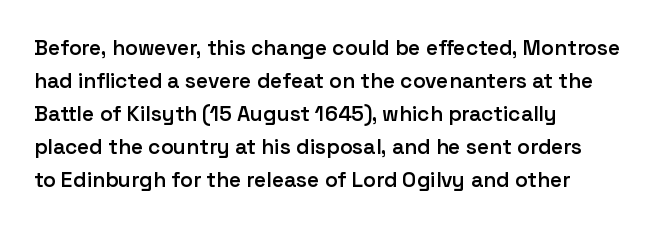
The image shows 21 px text type, upright; set left-aligned, normal line spacing (1.57x), normal letter spacing, not underlined.
